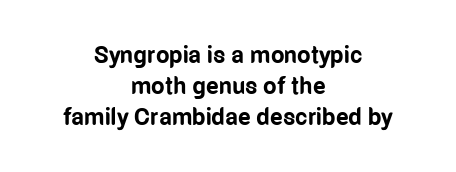
{"italic": "no", "bold": "yes", "underline": "no", "align": "center", "line_spacing": "normal", "line_spacing_ratio": 1.3, "letter_spacing": "normal", "letter_spacing_em": 0.0, "glyph_px": 24}
